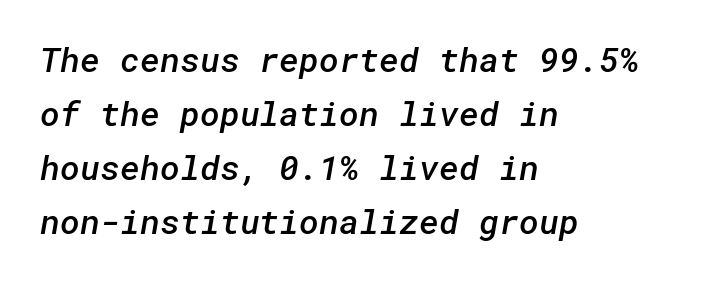
Q: Is the text bold? A: Semi-bold.
Q: Is the typeface a serif or a sans-serif typeface? A: Sans-serif.
Q: Is the text underlined? A: No.
Q: How is the paragraph aligned? A: Left-aligned.
Q: Is the spacing between letters normal or unusually wide? A: Normal.
Q: Is the spacing between lines tight, normal or loose? A: Normal.
Q: Width (condensed, normal, or wide)? A: Normal.
Q: Stroke contrast? A: Low.
Q: x-height? A: Medium.
